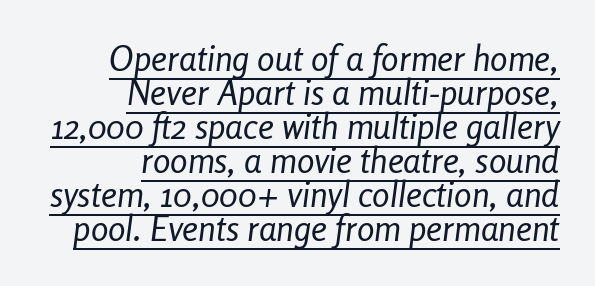
Q: Is the text bold? A: No.
Q: Is the text italic (slanted)? A: Yes, it leans right by about 8 degrees.
Q: Is the text underlined? A: Yes.
Q: How is the paragraph aligned? A: Right-aligned.
Q: Is the spacing between letters normal or unusually wide? A: Normal.
Q: Is the spacing between lines tight, normal or loose? A: Tight.
Q: Width (condensed, normal, or wide)? A: Condensed.
Q: Stroke contrast? A: Low.
Q: x-height? A: Medium.
Q: Monospaced? A: No.
